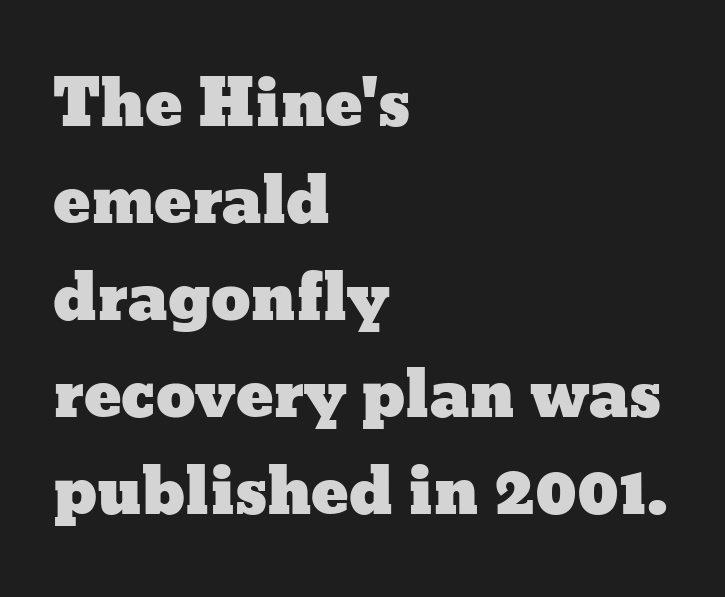
The image shows 63 px wide type, upright; set left-aligned, normal line spacing (1.54x), normal letter spacing, not underlined; low stroke contrast and a medium x-height.
